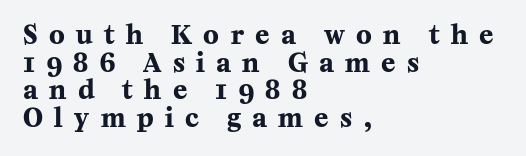
The image shows 26 px bold type, upright; set left-aligned, tight line spacing (1.06x), unusually wide letter spacing (+0.44 em), not underlined.
